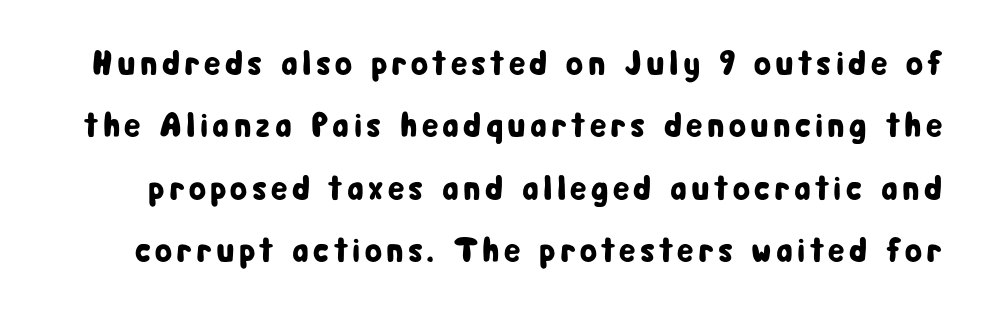
Q: Is the text italic (slanted)? A: No, it is upright.
Q: Is the typeface a serif or a sans-serif typeface? A: Sans-serif.
Q: Is the text underlined? A: No.
Q: Width (condensed, normal, or wide)? A: Condensed.
Q: Stroke contrast? A: Low.
Q: x-height? A: Medium.
Q: Monospaced? A: No.
